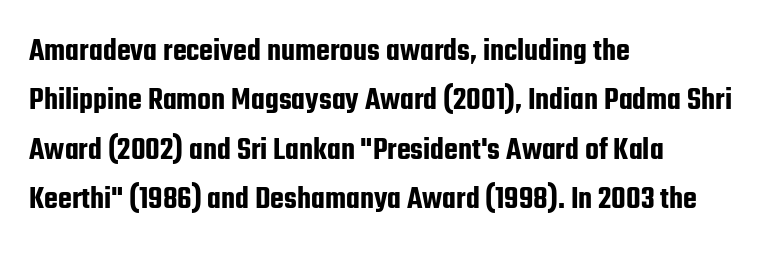
The image shows 32 px condensed sans-serif type, upright; set left-aligned, normal line spacing (1.54x), normal letter spacing, not underlined; low stroke contrast and a medium x-height.
